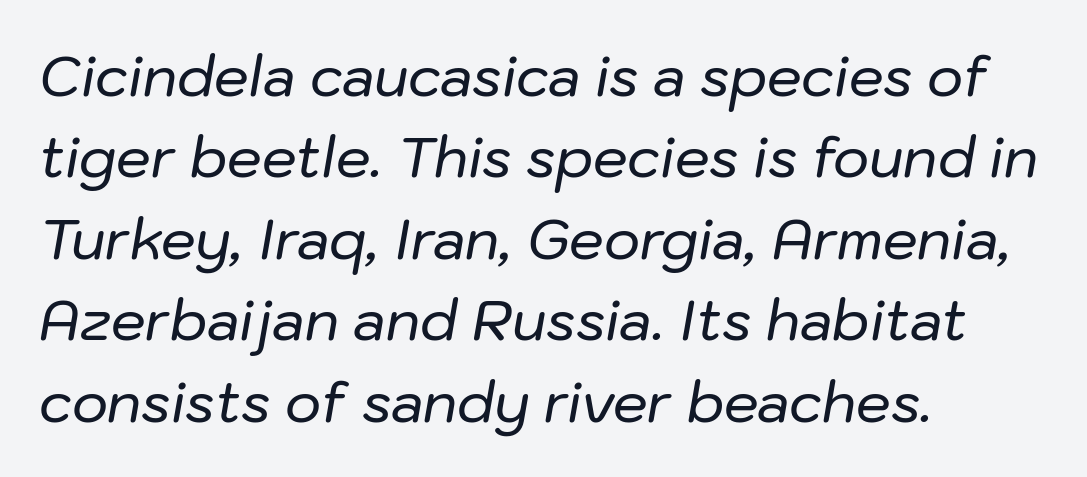
Q: Is the text italic (slanted)? A: Yes, it leans right by about 10 degrees.
Q: Is the text underlined? A: No.
Q: How is the paragraph aligned? A: Left-aligned.
Q: Is the spacing between letters normal or unusually wide? A: Normal.
Q: Is the spacing between lines tight, normal or loose? A: Normal.
Q: Width (condensed, normal, or wide)? A: Normal.
Q: Stroke contrast? A: Low.
Q: x-height? A: Medium.
Q: Monospaced? A: No.
